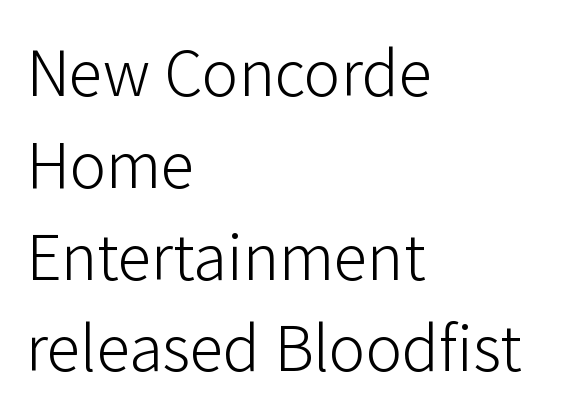
Q: Is the text bold? A: No.
Q: Is the text italic (slanted)? A: No, it is upright.
Q: Is the typeface a serif or a sans-serif typeface? A: Sans-serif.
Q: Is the text underlined? A: No.
Q: How is the paragraph aligned? A: Left-aligned.
Q: Is the spacing between letters normal or unusually wide? A: Normal.
Q: Is the spacing between lines tight, normal or loose? A: Normal.
Q: Width (condensed, normal, or wide)? A: Normal.
Q: Stroke contrast? A: Low.
Q: x-height? A: Medium.
Q: Monospaced? A: No.
